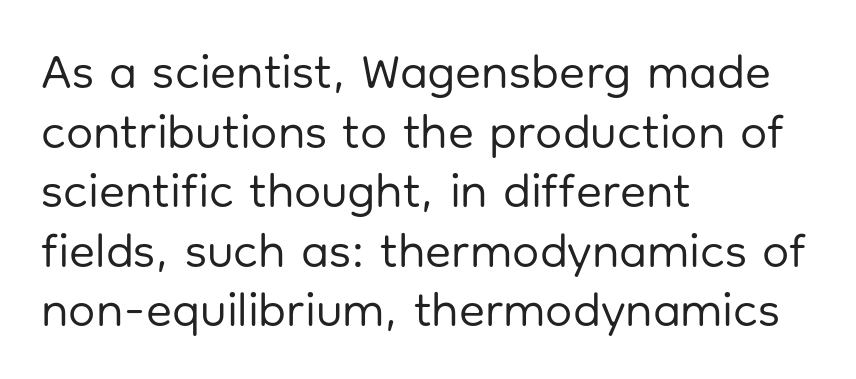
Does extra space separate the letters? No, they use regular spacing. Serif or sans? Sans — the stroke terminals are bare. The rendering uses natural spacing where letterforms have individual widths. The string is rendered with underlining switched off. Stems and bowls with no extra thickness — not bold.
